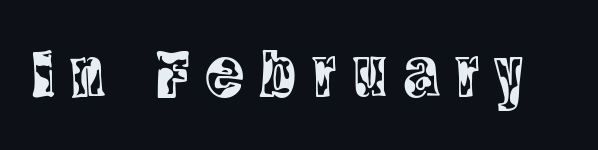
There is plenty of visible air inserted between adjacent glyphs. You can tell it's not italic because the verticals are truly vertical. A typesetter would call this proportional, since set widths differ per character. Old-style or modern, the face here clearly has serifs.
